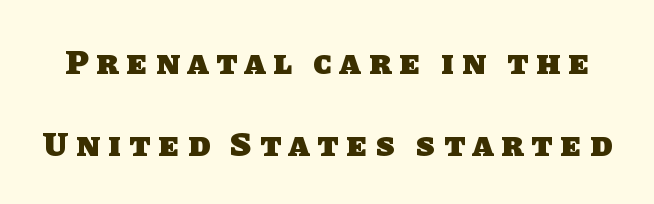
The image shows 34 px heavy sans-serif type; set loose line spacing (2.42x), unusually wide letter spacing (+0.25 em), not underlined; low stroke contrast and a large x-height.
